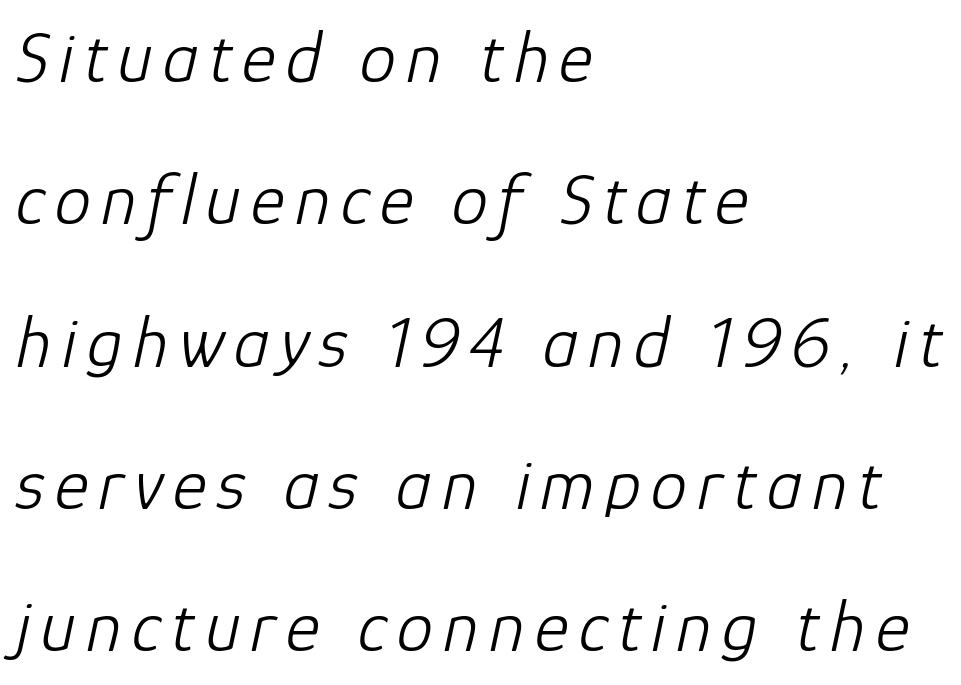
Q: Is the text bold? A: No.
Q: Is the text italic (slanted)? A: Yes, it leans right by about 12 degrees.
Q: Is the text underlined? A: No.
Q: How is the paragraph aligned? A: Left-aligned.
Q: Is the spacing between lines tight, normal or loose? A: Loose.
Q: Width (condensed, normal, or wide)? A: Normal.
Q: Stroke contrast? A: Low.
Q: x-height? A: Medium.
Q: Monospaced? A: No.
